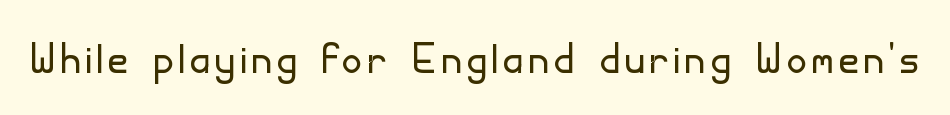
{"serif": "no", "italic": "no", "bold": "no", "weight": "light", "width": "normal", "stroke_contrast": "low", "x_height": "small", "monospaced": "no", "underline": "no", "glyph_px": 55}
